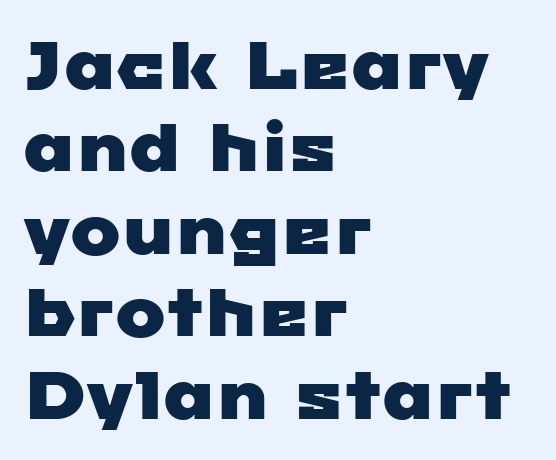
Q: Is the typeface a serif or a sans-serif typeface? A: Sans-serif.
Q: Is the text underlined? A: No.
Q: How is the paragraph aligned? A: Left-aligned.
Q: Is the spacing between letters normal or unusually wide? A: Normal.
Q: Width (condensed, normal, or wide)? A: Wide.
Q: Stroke contrast? A: Low.
Q: x-height? A: Medium.
Q: Monospaced? A: No.
